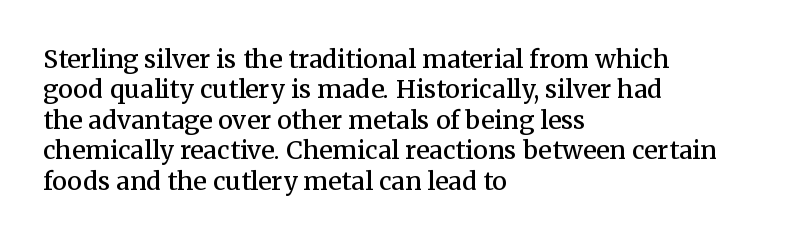
{"italic": "no", "bold": "semi", "underline": "no", "align": "left", "line_spacing_ratio": 1.22, "letter_spacing": "normal", "letter_spacing_em": 0.0, "glyph_px": 25}
